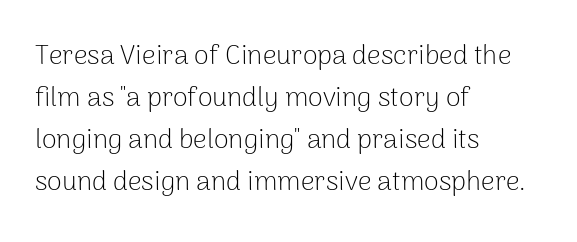
{"italic": "no", "bold": "no", "underline": "no", "align": "left", "line_spacing": "normal", "line_spacing_ratio": 1.56, "letter_spacing": "normal", "letter_spacing_em": 0.0, "glyph_px": 27}
